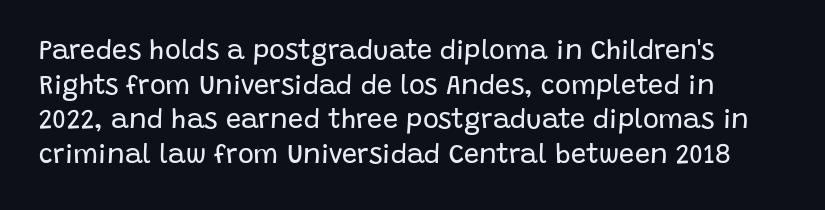
Q: Is the text bold? A: No.
Q: Is the text italic (slanted)? A: No, it is upright.
Q: Is the text underlined? A: No.
Q: Is the spacing between letters normal or unusually wide? A: Normal.
Q: Is the spacing between lines tight, normal or loose? A: Normal.
